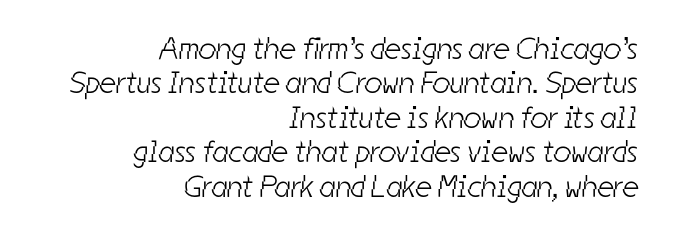
{"serif": "no", "bold": "no", "weight": "light", "width": "condensed", "stroke_contrast": "low", "x_height": "medium", "monospaced": "no", "underline": "no", "align": "right", "line_spacing": "tight", "line_spacing_ratio": 1.11, "letter_spacing": "normal", "letter_spacing_em": 0.0, "glyph_px": 31}
